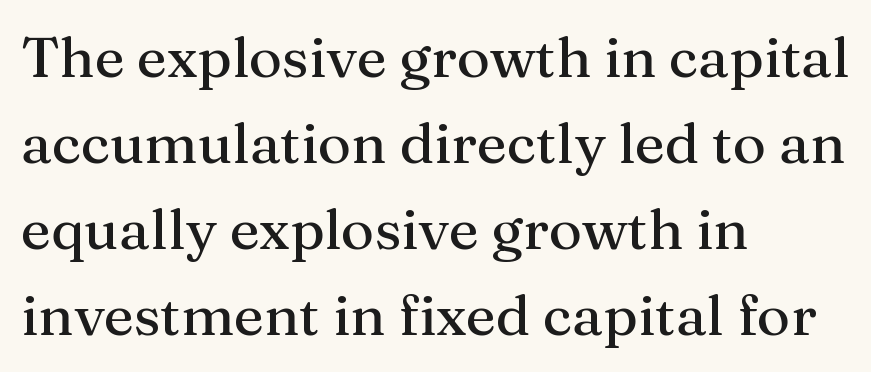
{"serif": "yes", "italic": "no", "width": "normal", "stroke_contrast": "medium", "x_height": "medium", "monospaced": "no", "underline": "no", "align": "left", "line_spacing": "normal", "line_spacing_ratio": 1.51, "letter_spacing": "normal", "letter_spacing_em": 0.0, "glyph_px": 57}
